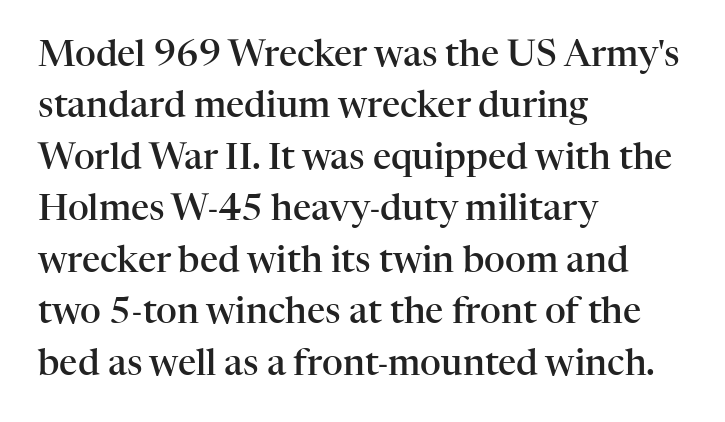
If you drew a ruler down the left edge, every line would touch it. I'd describe the lettering as semibold — firm but not a full bold. Notice how descenders clear the ascenders below comfortably — that's standard leading. The face used here is proportionally spaced, like ordinary book or web type.
